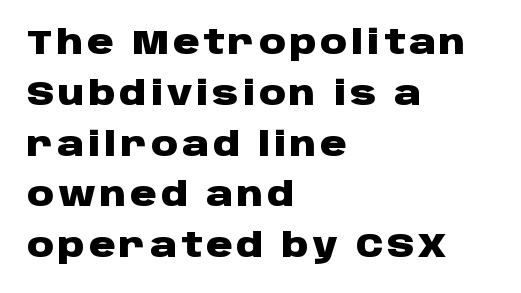
The string is rendered with underlining switched off. This rendering uses left alignment, leaving the right contour irregular. Nothing sits at the stroke ends, so this counts as sans-serif. Every character sits straight up, as roman type does.
